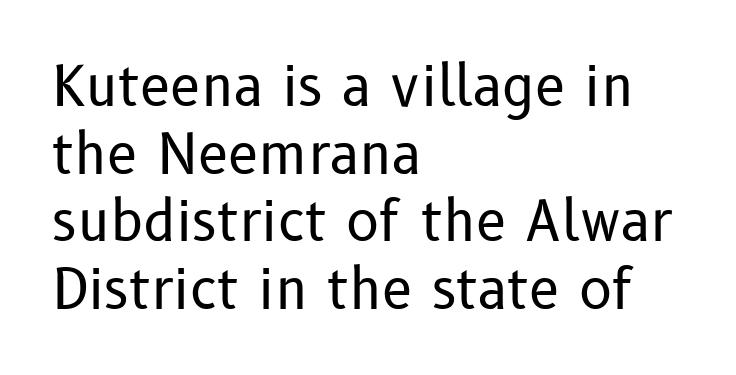
The image shows 55 px regular-weight sans-serif type, upright; set left-aligned, line spacing 1.23x, normal letter spacing, not underlined; low stroke contrast and a medium x-height.
